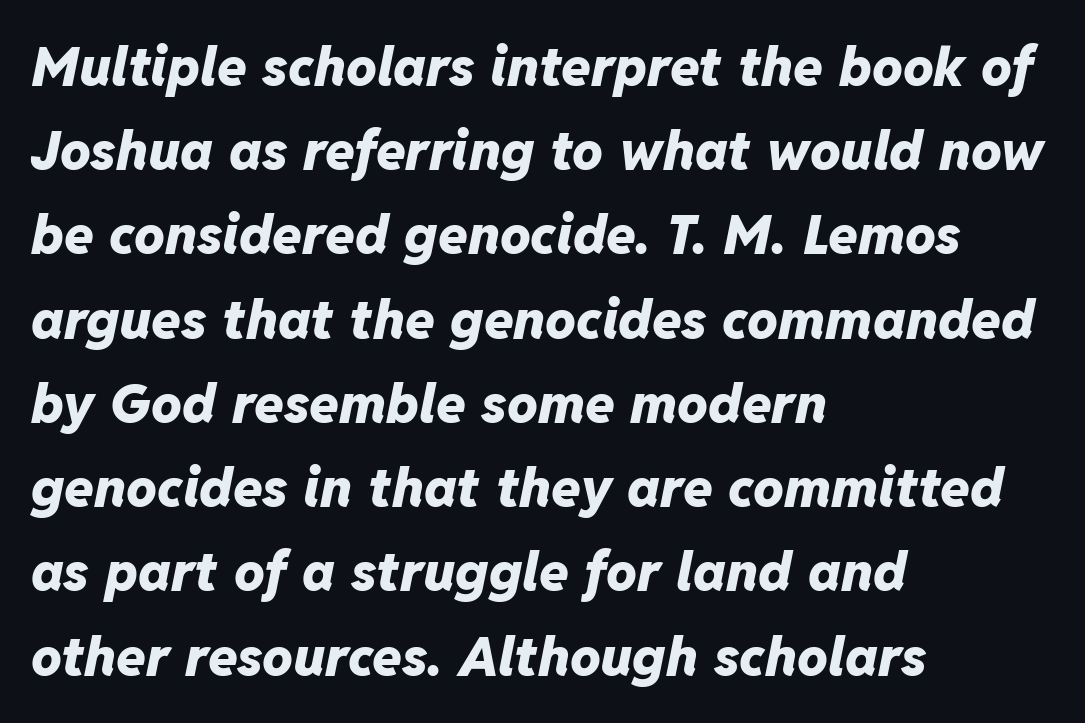
The image shows 54 px heavy type, italic (leaning right); set left-aligned, normal line spacing (1.56x), normal letter spacing, not underlined; low stroke contrast and a medium x-height.
